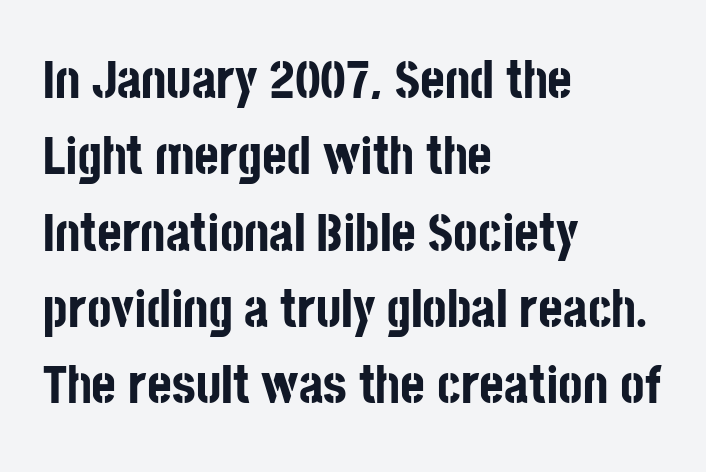
You could not count columns in this text — the font is proportionally spaced. Check where the strokes stop: nothing finishes them off — pure sans. Look at the stroke-to-counter ratio: heavy, a bold. When letters stand straight like this, we call the style roman or upright.
